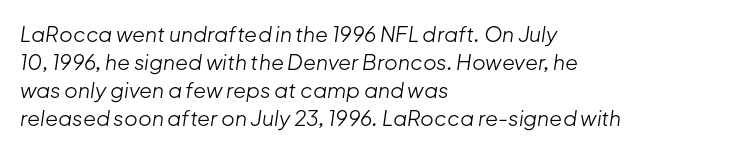
The image shows 21 px text type, italic (leaning right); set left-aligned, normal line spacing (1.34x), normal letter spacing, not underlined.
